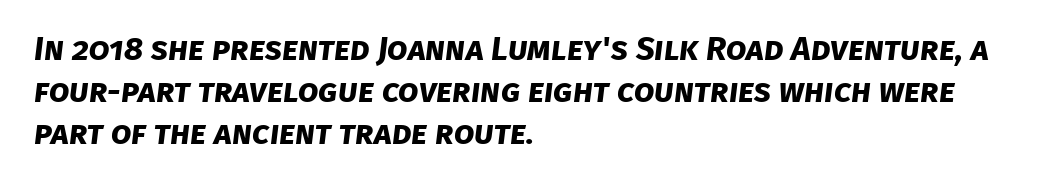
{"serif": "no", "bold": "yes", "weight": "bold", "width": "normal", "stroke_contrast": "low", "x_height": "large", "monospaced": "no", "underline": "no", "align": "left", "line_spacing": "normal", "line_spacing_ratio": 1.27, "letter_spacing": "normal", "letter_spacing_em": 0.0, "glyph_px": 33}
